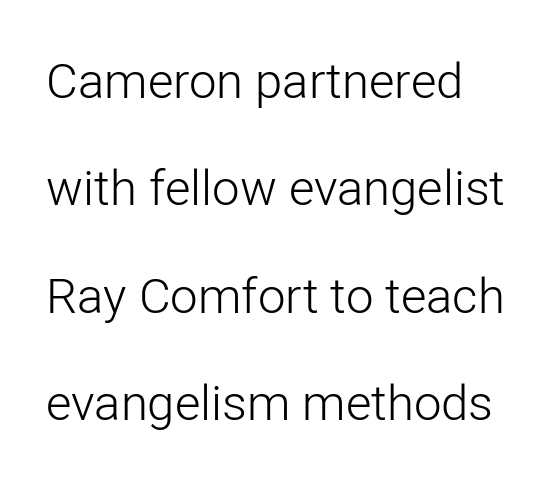
The image shows 49 px light sans-serif type, upright; set loose line spacing (2.19x), normal letter spacing, not underlined; low stroke contrast and a medium x-height.
